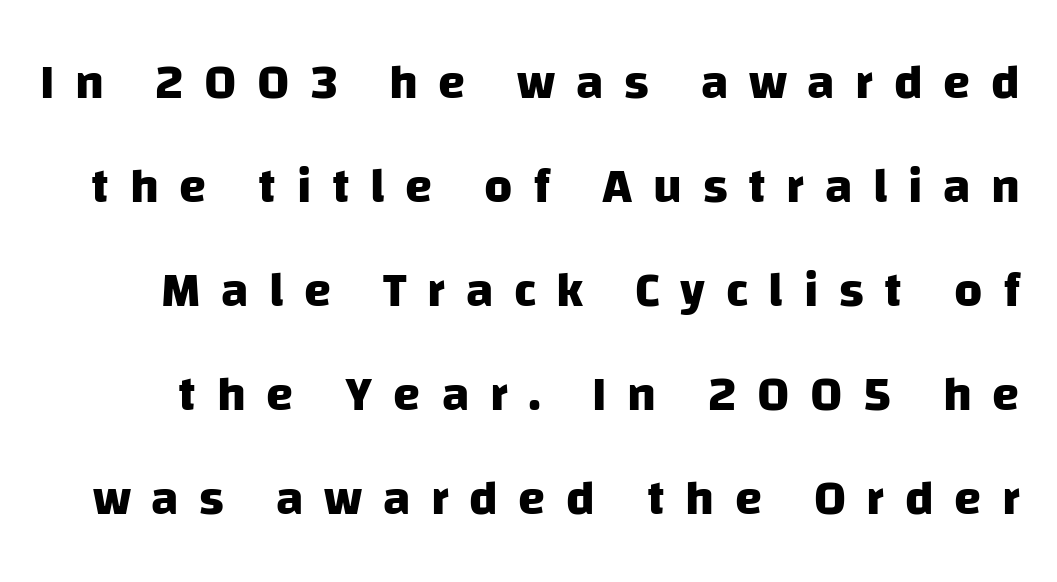
Q: Is the text bold? A: Yes.
Q: Is the typeface a serif or a sans-serif typeface? A: Sans-serif.
Q: Is the text underlined? A: No.
Q: Is the spacing between letters normal or unusually wide? A: Unusually wide.
Q: Is the spacing between lines tight, normal or loose? A: Loose.
Q: Width (condensed, normal, or wide)? A: Normal.
Q: Stroke contrast? A: Low.
Q: x-height? A: Large.
Q: Monospaced? A: No.
